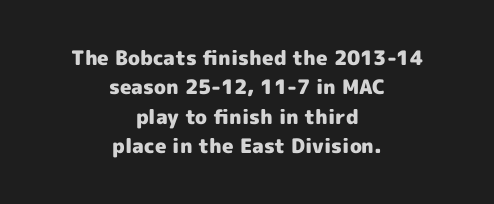
{"italic": "no", "bold": "yes", "underline": "no", "align": "center", "line_spacing": "normal", "line_spacing_ratio": 1.47, "letter_spacing": "normal", "letter_spacing_em": 0.0, "glyph_px": 20}
